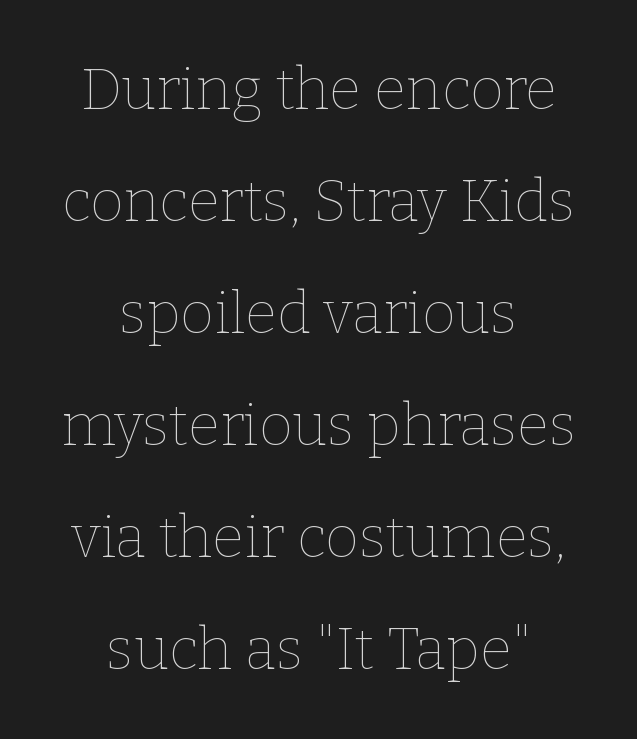
The image shows 58 px thin type, upright; set centered, loose line spacing (1.93x), normal letter spacing, not underlined; low stroke contrast and a medium x-height.
